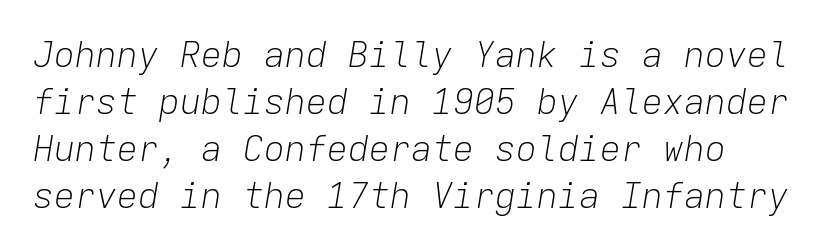
{"italic": "yes", "lean": "right", "slant_degrees": 9, "bold": "no", "weight": "light", "width": "normal", "stroke_contrast": "low", "x_height": "medium", "monospaced": "yes", "underline": "no", "line_spacing": "normal", "line_spacing_ratio": 1.34, "letter_spacing": "normal", "letter_spacing_em": 0.0, "glyph_px": 35}
